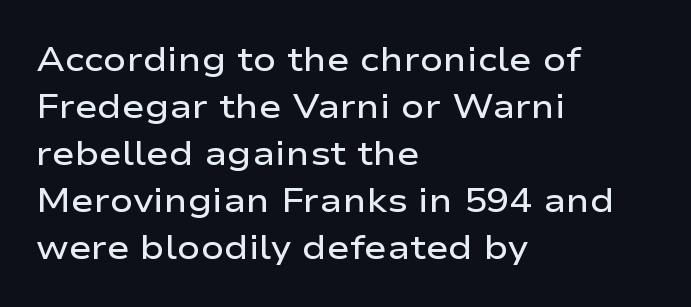
{"serif": "no", "italic": "no", "bold": "semi", "weight": "semibold", "width": "wide", "stroke_contrast": "low", "x_height": "medium", "monospaced": "no", "underline": "no", "align": "left", "line_spacing": "normal", "line_spacing_ratio": 1.38, "letter_spacing": "normal", "letter_spacing_em": 0.0, "glyph_px": 34}
